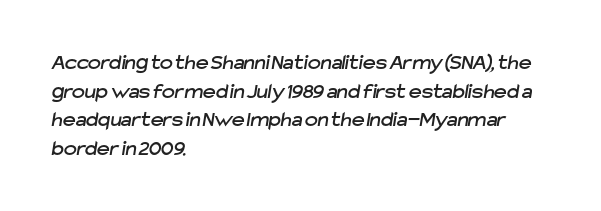
Just letters on the line, the space beneath them empty. This block has exactly the height ordinary leading produces. Letter spacing: default. These lines are set flush left with a ragged right edge.
